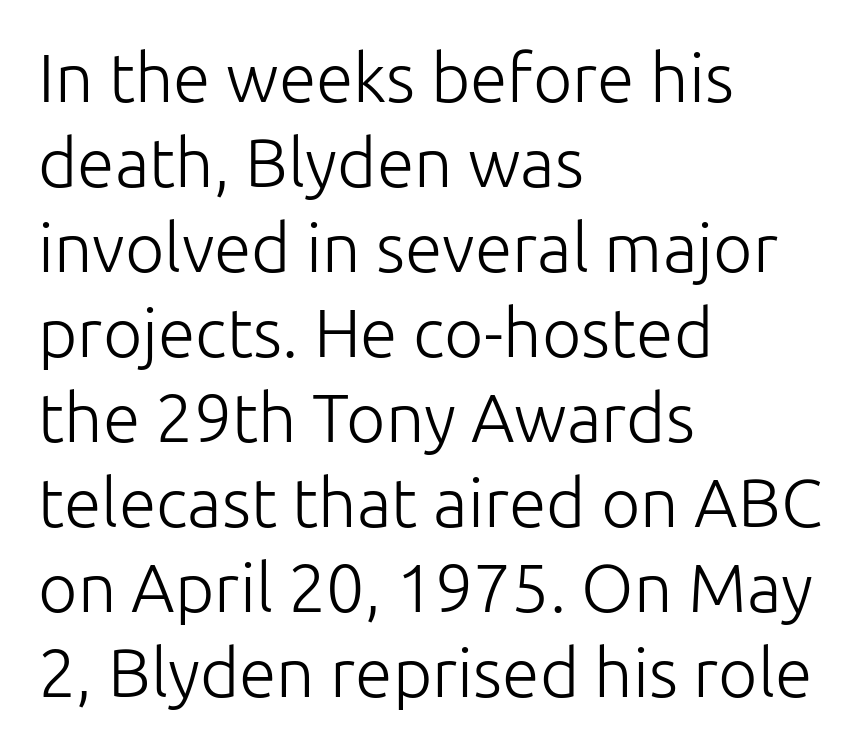
The image shows 68 px light sans-serif type, upright; set left-aligned, normal line spacing (1.25x), normal letter spacing, not underlined; low stroke contrast and a medium x-height.
